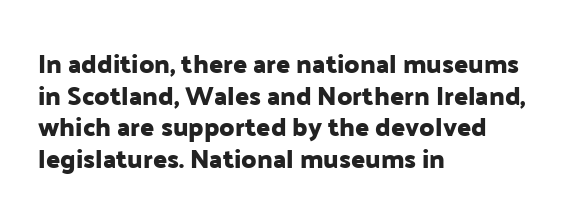
Q: Is the text italic (slanted)? A: No, it is upright.
Q: Is the text underlined? A: No.
Q: How is the paragraph aligned? A: Left-aligned.
Q: Is the spacing between letters normal or unusually wide? A: Normal.
